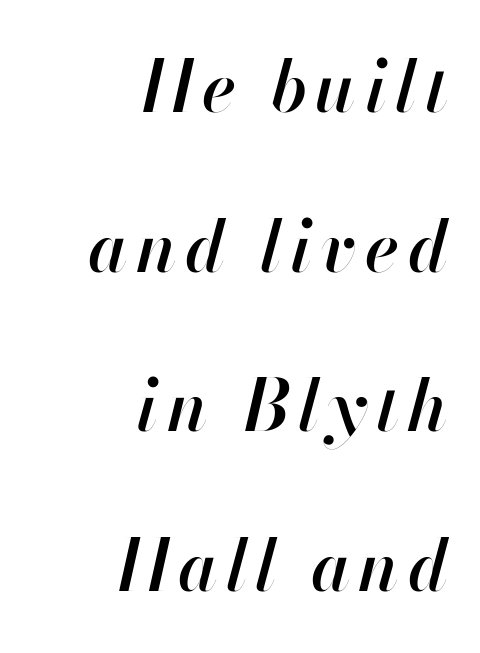
The image shows 71 px semibold type, italic (leaning right); set right-aligned, loose line spacing (2.25x), not underlined; high stroke contrast and a small x-height.
